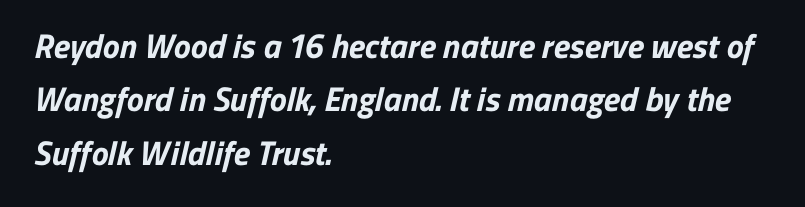
Q: Is the text bold? A: Yes.
Q: Is the typeface a serif or a sans-serif typeface? A: Sans-serif.
Q: Is the text underlined? A: No.
Q: How is the paragraph aligned? A: Left-aligned.
Q: Is the spacing between letters normal or unusually wide? A: Normal.
Q: Is the spacing between lines tight, normal or loose? A: Normal.
Q: Width (condensed, normal, or wide)? A: Normal.
Q: Stroke contrast? A: Low.
Q: x-height? A: Medium.
Q: Monospaced? A: No.
